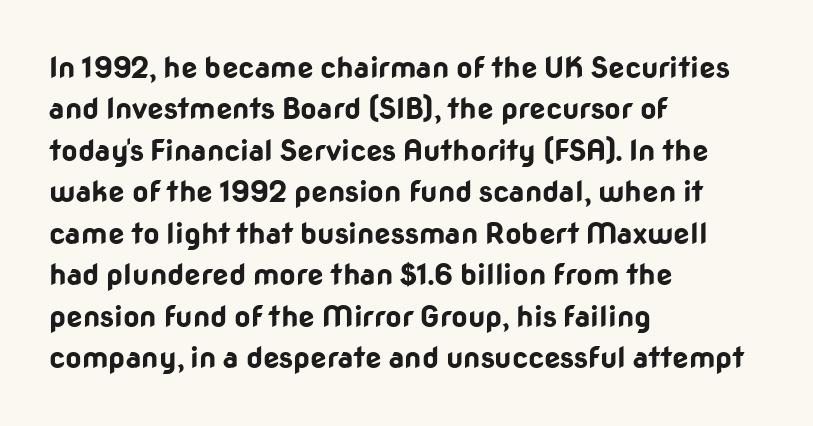
{"serif": "no", "italic": "no", "bold": "yes", "weight": "bold", "width": "normal", "stroke_contrast": "low", "x_height": "medium", "monospaced": "no", "underline": "no", "align": "left", "line_spacing": "normal", "line_spacing_ratio": 1.43, "letter_spacing": "normal", "letter_spacing_em": 0.0, "glyph_px": 29}
